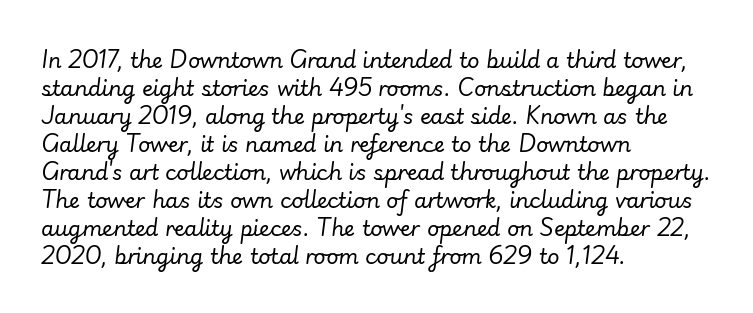
The image shows 21 px text type, italic (leaning right); set left-aligned, normal line spacing (1.33x), normal letter spacing, not underlined.
